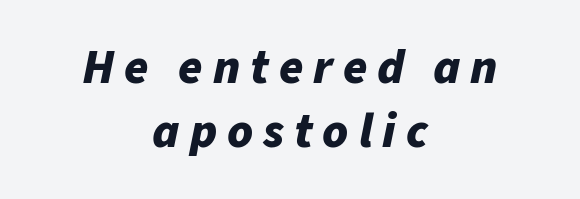
The image shows 49 px bold type, italic (leaning right); set centered, normal line spacing (1.3x), unusually wide letter spacing (+0.2 em), not underlined; low stroke contrast and a medium x-height.
